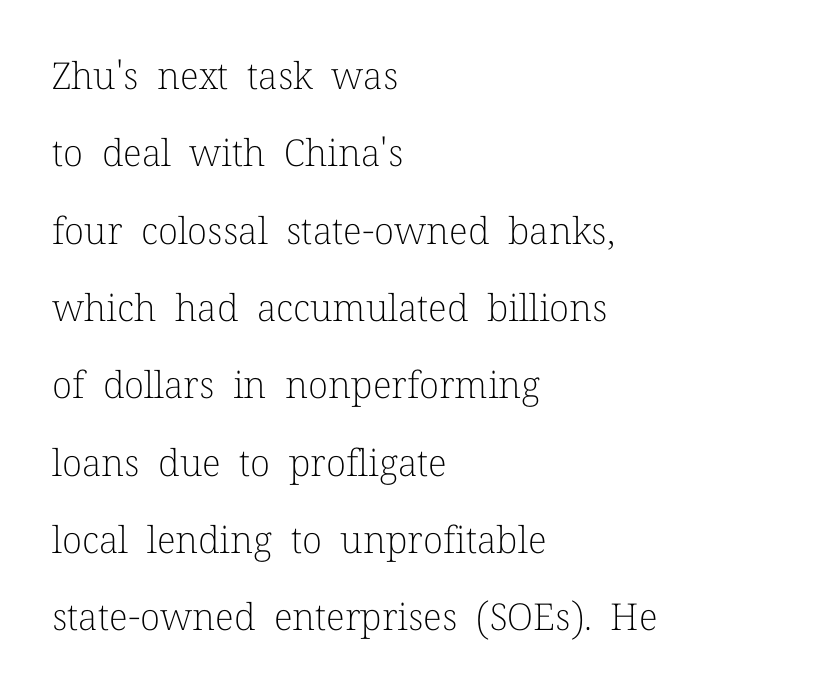
{"serif": "yes", "italic": "no", "bold": "no", "weight": "light", "width": "normal", "stroke_contrast": "low", "x_height": "medium", "monospaced": "no", "underline": "no", "align": "left", "line_spacing": "loose", "line_spacing_ratio": 2.09, "letter_spacing": "normal", "letter_spacing_em": 0.0, "glyph_px": 37}
